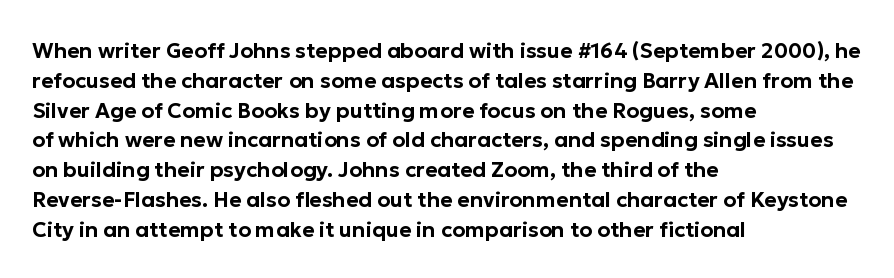
Q: Is the text italic (slanted)? A: No, it is upright.
Q: Is the text underlined? A: No.
Q: How is the paragraph aligned? A: Left-aligned.
Q: Is the spacing between letters normal or unusually wide? A: Normal.
Q: Is the spacing between lines tight, normal or loose? A: Normal.
